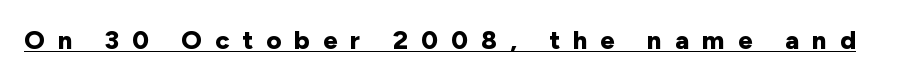
Q: Is the text bold? A: Yes.
Q: Is the text italic (slanted)? A: No, it is upright.
Q: Is the text underlined? A: Yes.
Q: Is the spacing between letters normal or unusually wide? A: Unusually wide.
